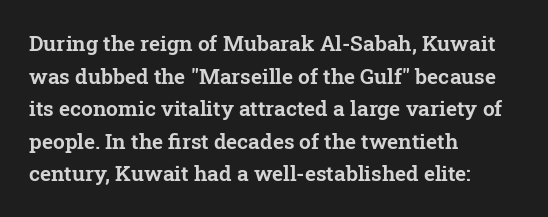
The line-height multiplier appears to be the usual default. Posture: straight, roman, zero tilt. This sample uses plain, unmodified letter spacing. No word sits above an underline.
